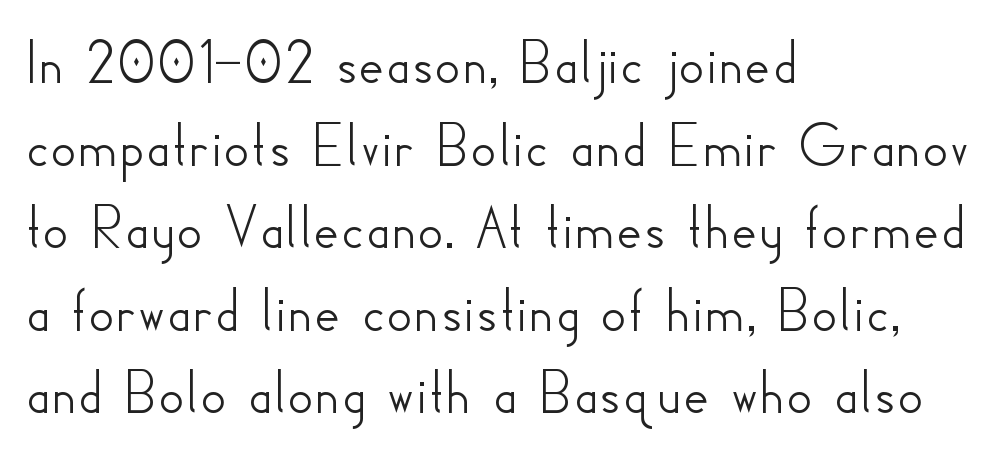
The image shows 64 px sans-serif type, upright; set left-aligned, normal line spacing (1.29x), normal letter spacing, not underlined; low stroke contrast and a small x-height.
